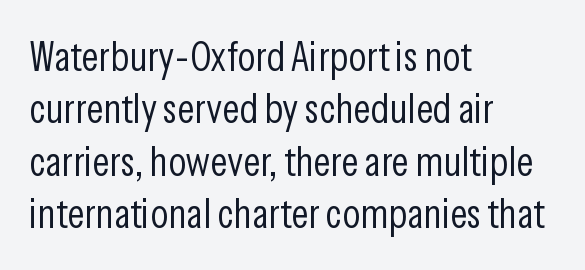
{"serif": "no", "italic": "no", "bold": "no", "weight": "light", "width": "condensed", "stroke_contrast": "low", "x_height": "medium", "monospaced": "no", "underline": "no", "align": "left", "line_spacing": "normal", "line_spacing_ratio": 1.25, "letter_spacing": "normal", "letter_spacing_em": 0.0, "glyph_px": 42}
